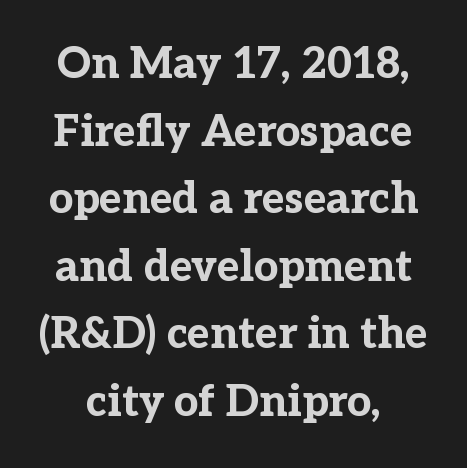
Q: Is the text bold? A: Yes.
Q: Is the text italic (slanted)? A: No, it is upright.
Q: Is the typeface a serif or a sans-serif typeface? A: Serif.
Q: Is the text underlined? A: No.
Q: Is the spacing between letters normal or unusually wide? A: Normal.
Q: Is the spacing between lines tight, normal or loose? A: Normal.
Q: Width (condensed, normal, or wide)? A: Normal.
Q: Stroke contrast? A: Low.
Q: x-height? A: Medium.
Q: Monospaced? A: No.
